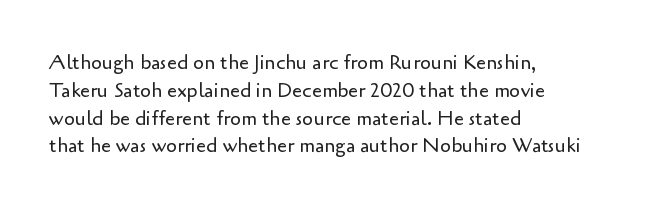
Nothing heavy about these letters — not bold at all. Compared with a centered layout, this one pins lines to the left instead. Spacing between characters is what you'd get straight out of the box. Posture: vertical. Anything drawn beneath the words? Only blank space.
